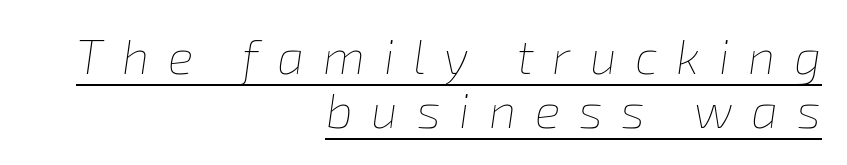
{"italic": "yes", "lean": "right", "slant_degrees": 8, "bold": "no", "weight": "thin", "width": "normal", "stroke_contrast": "low", "x_height": "medium", "monospaced": "no", "underline": "yes", "align": "right", "line_spacing": "tight", "line_spacing_ratio": 1.12, "letter_spacing": "wide", "letter_spacing_em": 0.39, "glyph_px": 48}
